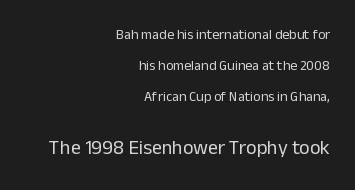
{"italic": "no", "bold": "no", "underline": "no", "align": "right", "line_spacing": "loose", "line_spacing_ratio": 2.21, "letter_spacing": "normal", "letter_spacing_em": 0.0, "larger_block": "second", "size_ratio": 1.43, "glyph_px": 20}
